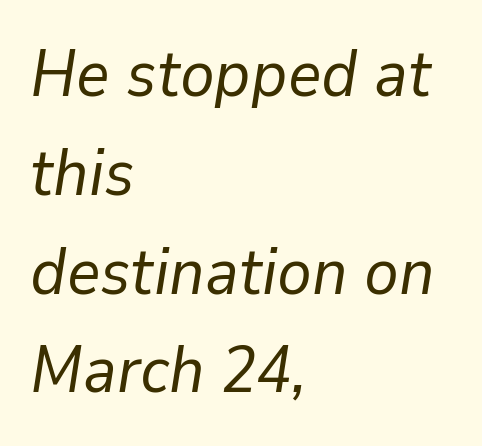
The image shows 65 px regular-weight type, italic (leaning right); set left-aligned, normal line spacing (1.52x), normal letter spacing, not underlined; low stroke contrast and a medium x-height.
